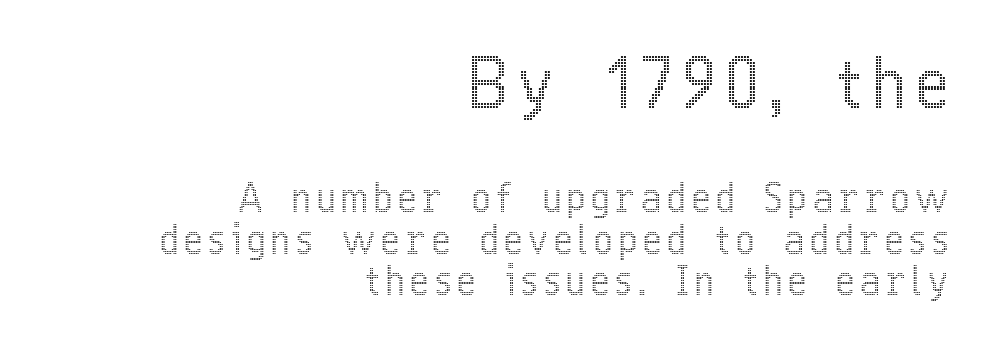
Q: Is the text italic (slanted)? A: No, it is upright.
Q: Is the text underlined? A: No.
Q: How is the paragraph aligned? A: Right-aligned.
Q: Is the spacing between lines tight, normal or loose? A: Tight.
Q: Which block of text is set in a larger size, the first (top) or the second (bottom)? A: The first (top) one.
Q: Width (condensed, normal, or wide)? A: Condensed.
Q: x-height? A: Medium.
Q: Monospaced? A: No.
